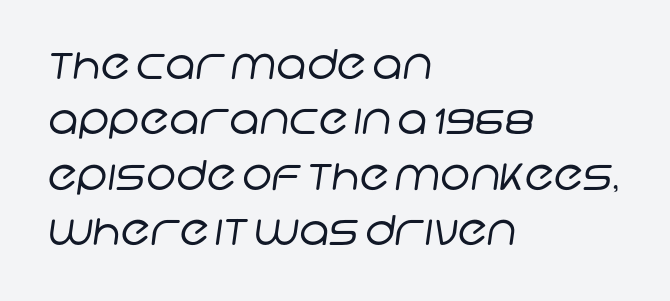
The image shows 41 px regular-weight sans-serif type; set left-aligned, normal line spacing (1.35x), normal letter spacing, not underlined; low stroke contrast and a large x-height.
